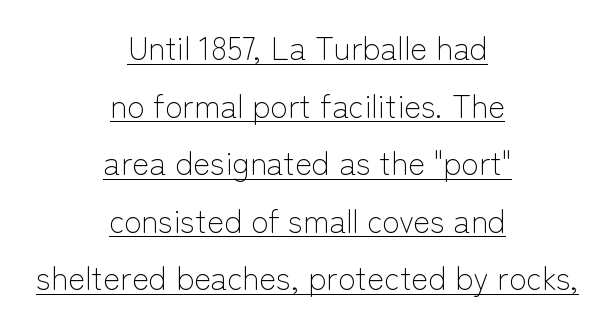
{"serif": "no", "italic": "no", "bold": "no", "weight": "light", "width": "normal", "stroke_contrast": "low", "x_height": "medium", "monospaced": "no", "underline": "yes", "align": "center", "line_spacing_ratio": 1.8, "letter_spacing": "normal", "letter_spacing_em": 0.0, "glyph_px": 32}
